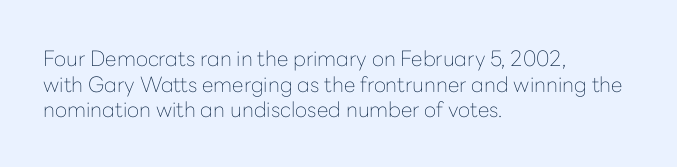
Q: Is the text bold? A: No.
Q: Is the text italic (slanted)? A: No, it is upright.
Q: Is the text underlined? A: No.
Q: How is the paragraph aligned? A: Left-aligned.
Q: Is the spacing between letters normal or unusually wide? A: Normal.
